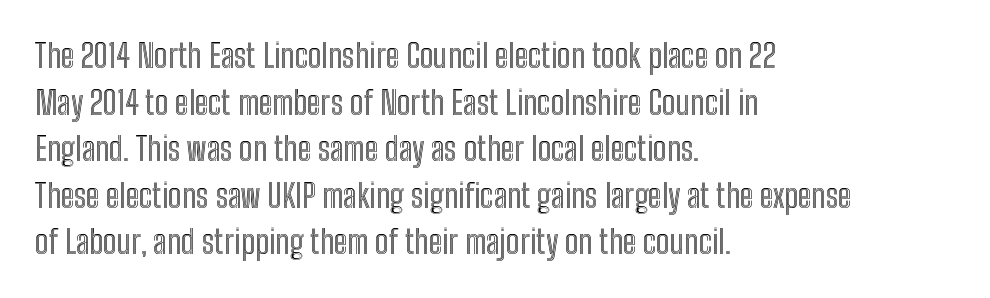
{"italic": "no", "width": "condensed", "x_height": "medium", "monospaced": "no", "underline": "no", "align": "left", "line_spacing": "normal", "line_spacing_ratio": 1.41, "letter_spacing": "normal", "letter_spacing_em": 0.0, "glyph_px": 33}
